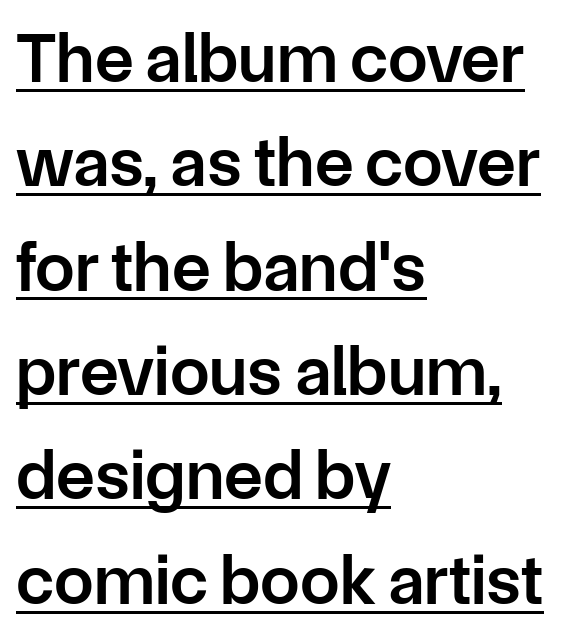
{"serif": "no", "italic": "no", "bold": "semi", "weight": "semibold", "width": "normal", "stroke_contrast": "low", "x_height": "medium", "monospaced": "no", "underline": "yes", "align": "left", "line_spacing": "normal", "line_spacing_ratio": 1.47, "letter_spacing": "normal", "letter_spacing_em": 0.0, "glyph_px": 71}
